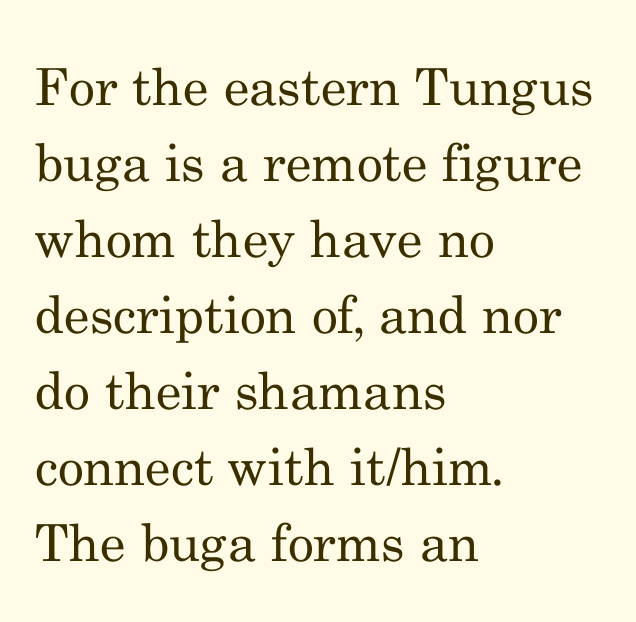
{"serif": "yes", "italic": "no", "bold": "no", "weight": "regular", "width": "normal", "stroke_contrast": "medium", "x_height": "small", "monospaced": "no", "underline": "no", "align": "left", "line_spacing": "normal", "line_spacing_ratio": 1.49, "letter_spacing": "normal", "letter_spacing_em": 0.0, "glyph_px": 51}
